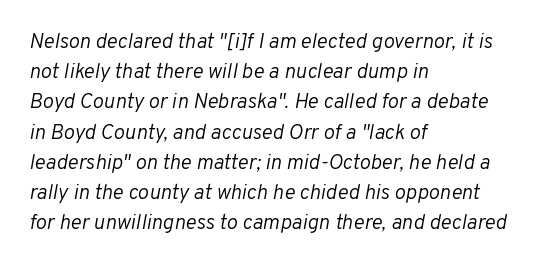
{"italic": "yes", "lean": "right", "slant_degrees": 10, "bold": "no", "underline": "no", "align": "left", "line_spacing": "normal", "line_spacing_ratio": 1.44, "letter_spacing": "normal", "letter_spacing_em": 0.0, "glyph_px": 21}
